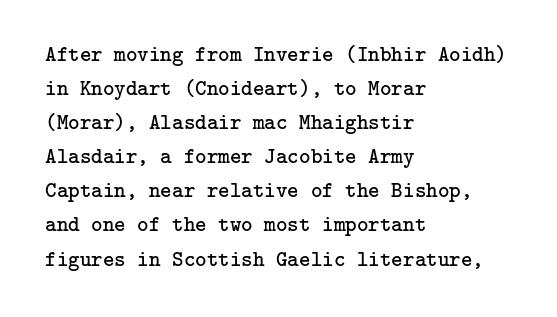
Caption: multi-line text, flush left, ragged right. Rendered with straight, roman letterforms. Beneath every word, the page is bare. Weight: not bold — regular or lighter. Nobody touched the tracking dial on this one. Vertically, the passage feels balanced, rows spaced as you'd expect.
